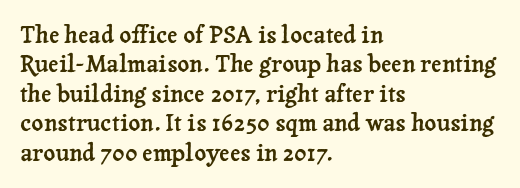
Q: Is the text italic (slanted)? A: No, it is upright.
Q: Is the text underlined? A: No.
Q: How is the paragraph aligned? A: Left-aligned.
Q: Is the spacing between letters normal or unusually wide? A: Normal.
Q: Is the spacing between lines tight, normal or loose? A: Normal.
